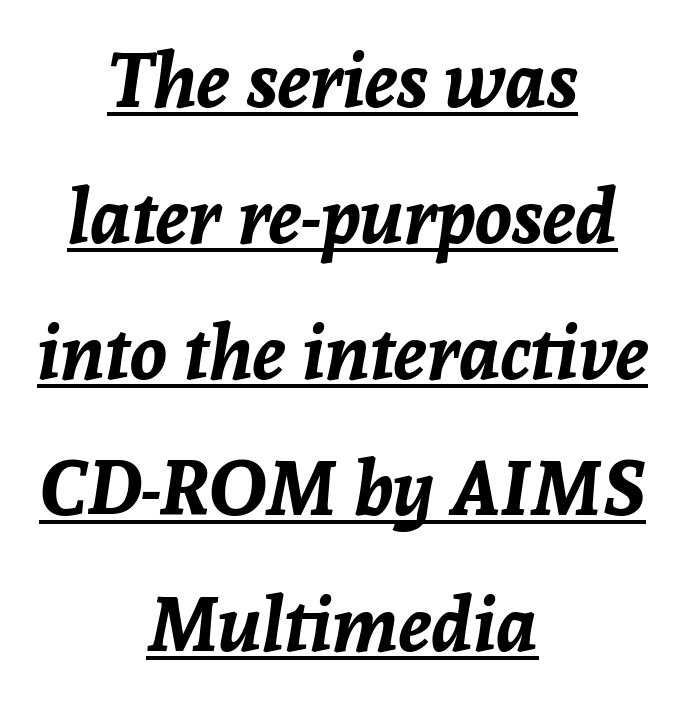
Q: Is the text bold? A: Yes.
Q: Is the text italic (slanted)? A: Yes, it leans right by about 8 degrees.
Q: Is the text underlined? A: Yes.
Q: How is the paragraph aligned? A: Centered.
Q: Is the spacing between letters normal or unusually wide? A: Normal.
Q: Width (condensed, normal, or wide)? A: Normal.
Q: Stroke contrast? A: Low.
Q: x-height? A: Medium.
Q: Monospaced? A: No.
